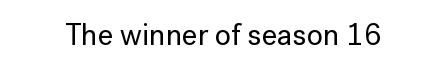
Rendered with straight, roman letterforms. Clear beneath every line of the passage. Short note: letters normally spaced. The letters advance in unequal steps, a hallmark of proportional type.
